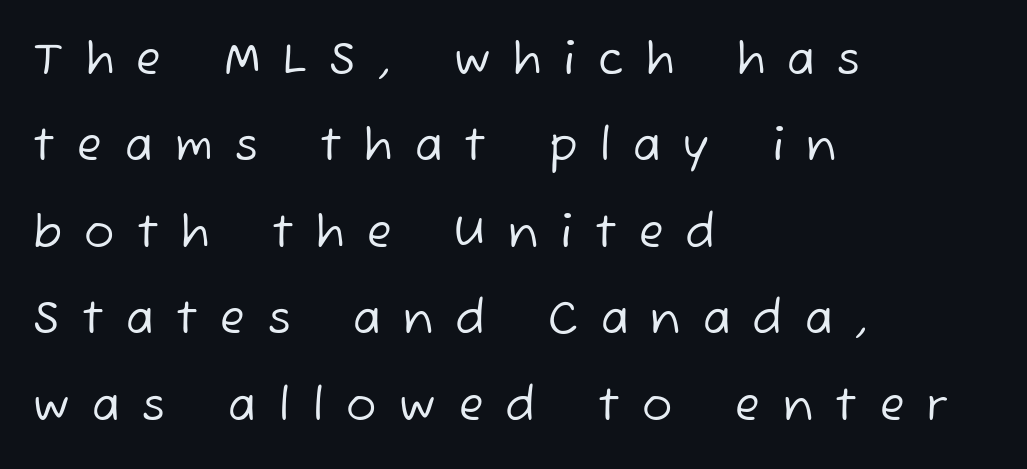
The image shows 45 px regular-weight sans-serif type; set left-aligned, loose line spacing (1.92x), unusually wide letter spacing (+0.5 em), not underlined; low stroke contrast and a medium x-height.
